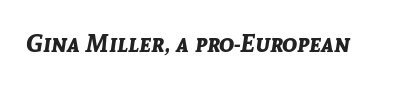
The image shows 25 px bold type, italic (leaning right); set normal letter spacing, not underlined.
